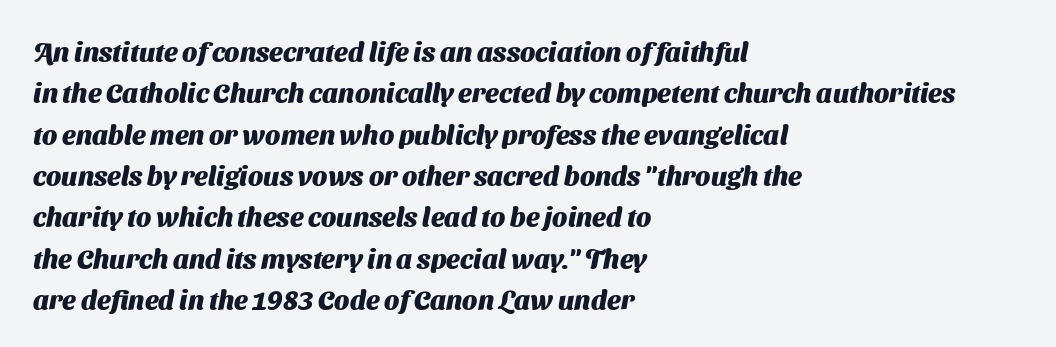
The rendering keeps characters at their native spacing. This rendering features lettering with no underline. Chunky letters — that's bold for sure. How would I describe the line gaps? Plain and ordinary. Teacher's note: observe the even left margin — that is flush-left alignment.
